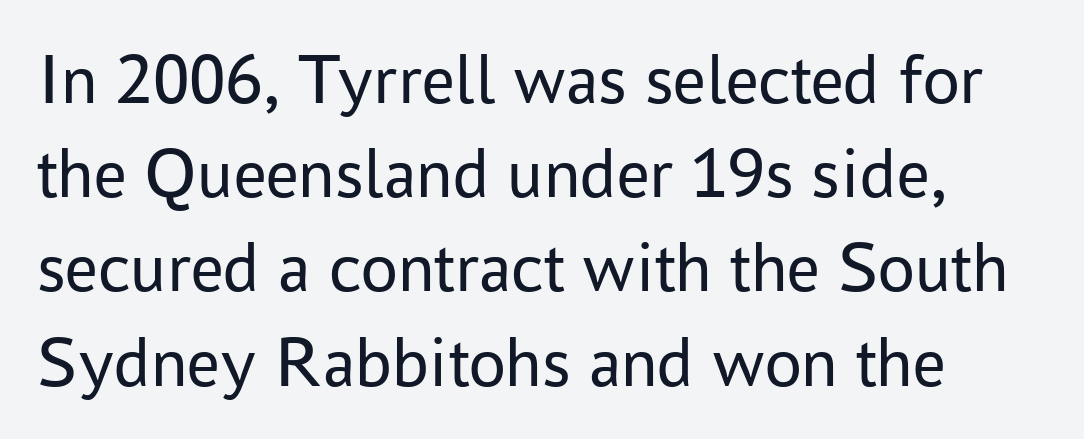
{"serif": "no", "italic": "no", "bold": "no", "weight": "regular", "width": "normal", "stroke_contrast": "low", "x_height": "medium", "monospaced": "no", "underline": "no", "align": "left", "line_spacing": "normal", "line_spacing_ratio": 1.29, "letter_spacing": "normal", "letter_spacing_em": 0.0, "glyph_px": 73}
